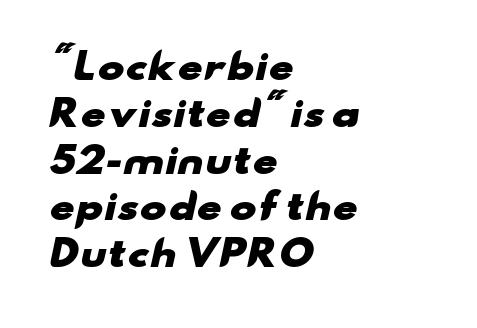
Visually the block forms a straight wall on the left and a jagged coastline on the right. The sample has been set heavy, in full bold. Short note: letters normally spaced. Type style note: lacks serifs. If you measured baseline to baseline, you'd find a middling distance.
